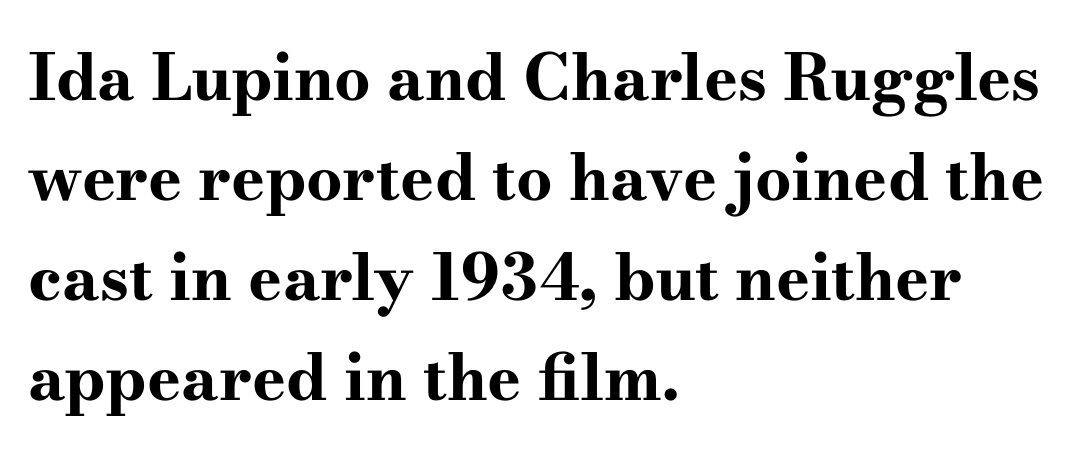
{"serif": "yes", "italic": "no", "bold": "yes", "weight": "bold", "width": "wide", "stroke_contrast": "high", "x_height": "small", "monospaced": "no", "underline": "no", "align": "left", "line_spacing": "normal", "line_spacing_ratio": 1.56, "letter_spacing": "normal", "letter_spacing_em": 0.0, "glyph_px": 64}
